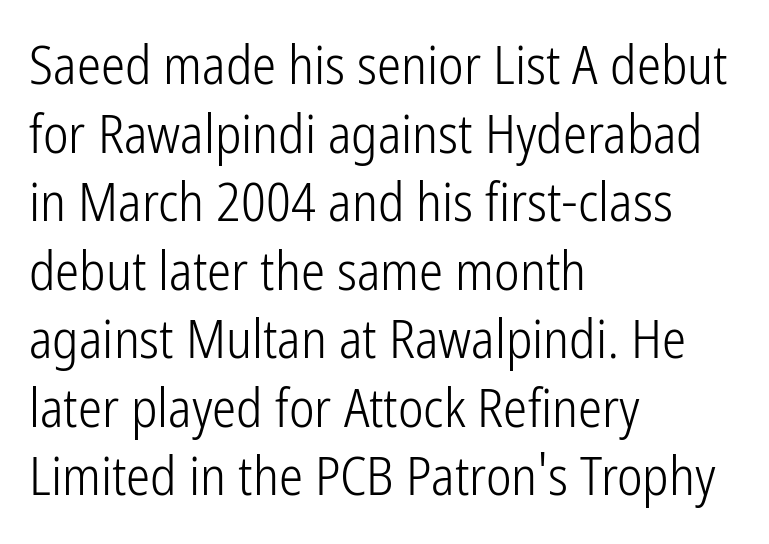
Ascenders rise straight up at ninety degrees. The rendering keeps characters at their native spacing. If you drew a ruler down the left edge, every line would touch it. Think of a printed novel: that variable character pitch is what you see here.
